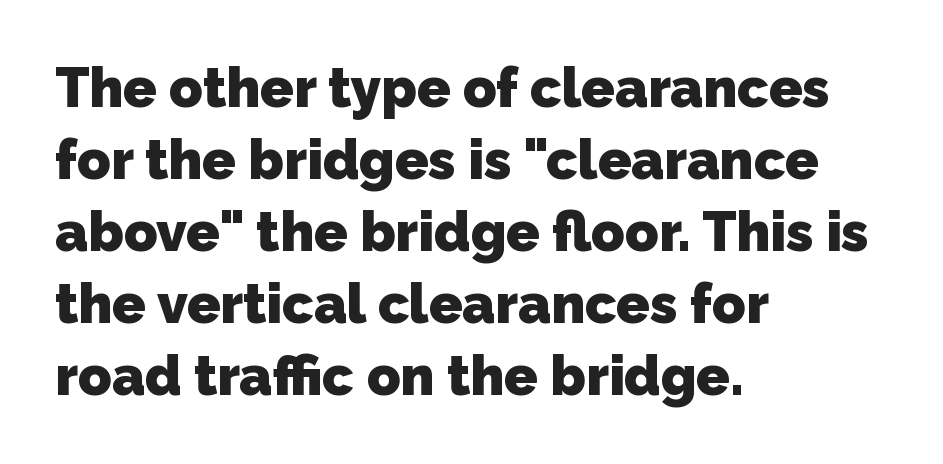
{"serif": "no", "bold": "yes", "weight": "heavy", "width": "normal", "stroke_contrast": "low", "x_height": "medium", "monospaced": "no", "underline": "no", "align": "left", "line_spacing": "normal", "line_spacing_ratio": 1.31, "letter_spacing": "normal", "letter_spacing_em": 0.0, "glyph_px": 55}
